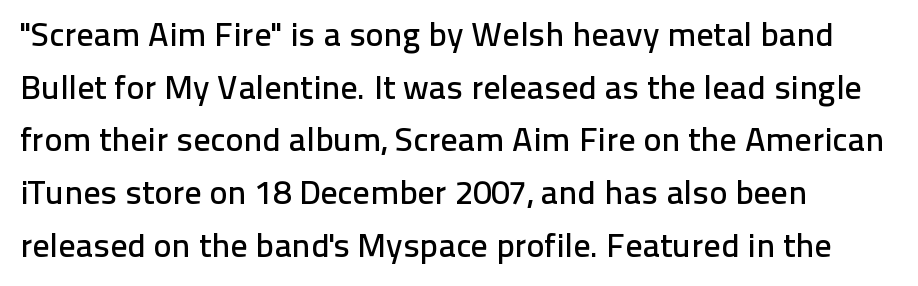
{"serif": "no", "italic": "no", "width": "normal", "stroke_contrast": "low", "x_height": "medium", "monospaced": "no", "underline": "no", "align": "left", "line_spacing": "normal", "line_spacing_ratio": 1.55, "letter_spacing": "normal", "letter_spacing_em": 0.0, "glyph_px": 34}
